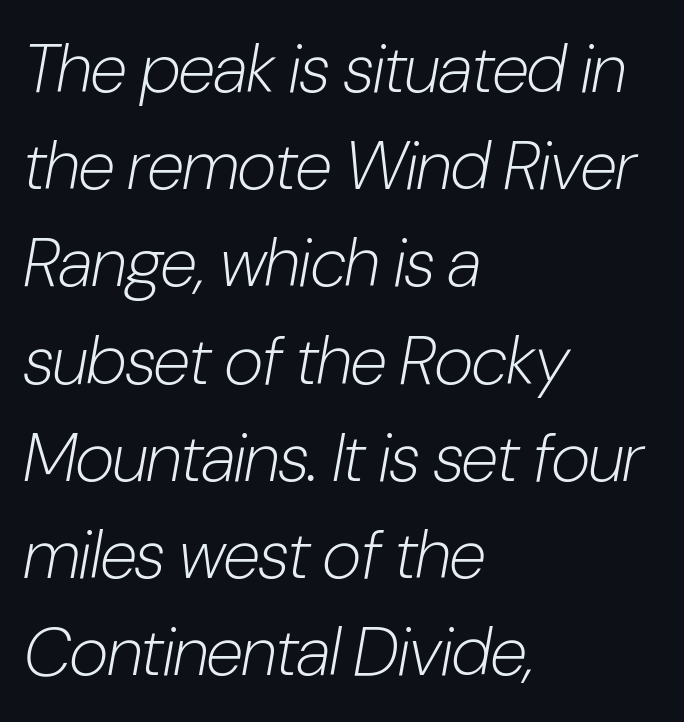
{"italic": "yes", "lean": "right", "slant_degrees": 10, "bold": "no", "weight": "light", "width": "condensed", "stroke_contrast": "low", "x_height": "medium", "monospaced": "no", "underline": "no", "align": "left", "line_spacing": "normal", "line_spacing_ratio": 1.43, "letter_spacing": "normal", "letter_spacing_em": 0.0, "glyph_px": 68}
